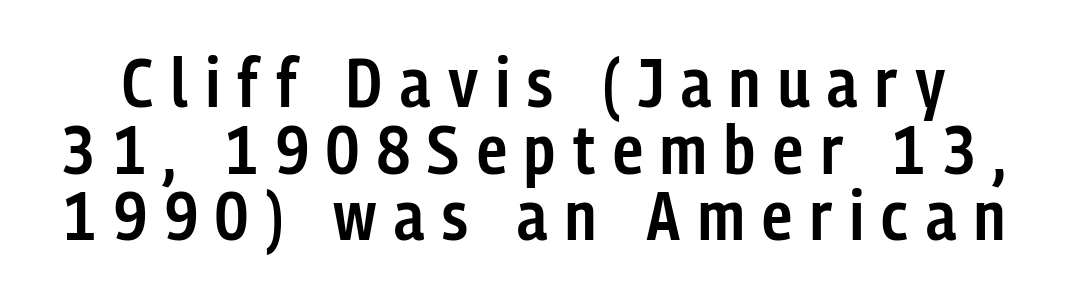
Leading is clearly below the norm, producing a dense column. The face used here is proportionally spaced, like ordinary book or web type. The glyphs in this specimen are sans serif. In terms of posture, this sample is upright.
